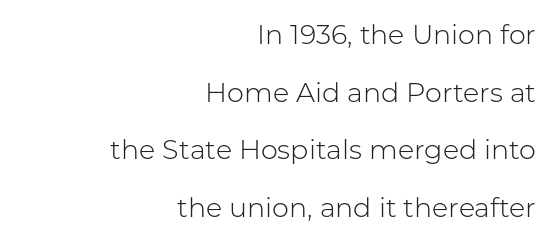
Right-aligned paragraph, ragged on the left. No italicization has been applied; the sample stays upright. The block of text is sparse from top to bottom, with ample space between rows. The typesetting does not lean heavy: it is not bold.
